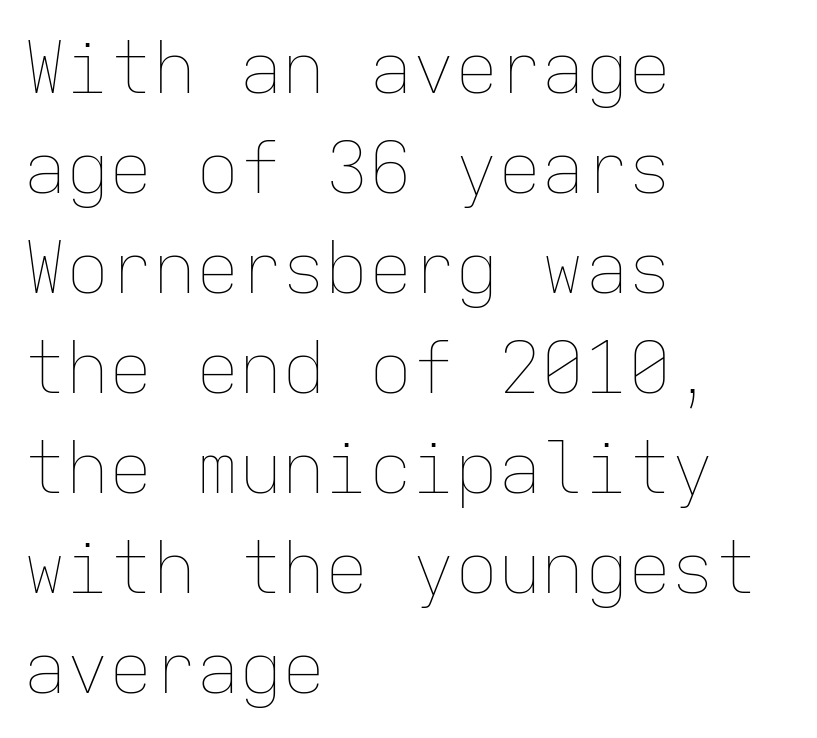
The image shows 72 px thin type, upright, monospaced; set left-aligned, normal line spacing (1.39x), normal letter spacing, not underlined; low stroke contrast and a medium x-height.
